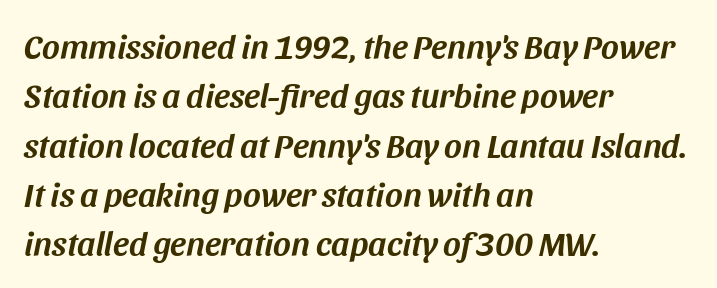
{"italic": "yes", "lean": "right", "slant_degrees": 11, "width": "normal", "stroke_contrast": "medium", "x_height": "large", "monospaced": "no", "underline": "no", "align": "left", "line_spacing": "normal", "line_spacing_ratio": 1.45, "letter_spacing": "normal", "letter_spacing_em": 0.0, "glyph_px": 34}
